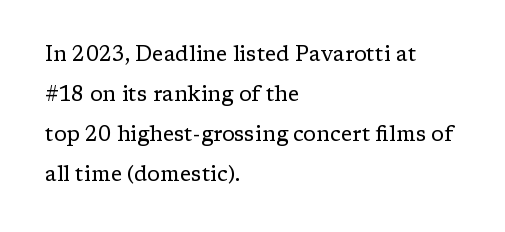
Q: Is the text bold? A: No.
Q: Is the text italic (slanted)? A: No, it is upright.
Q: Is the text underlined? A: No.
Q: How is the paragraph aligned? A: Left-aligned.
Q: Is the spacing between letters normal or unusually wide? A: Normal.
Q: Is the spacing between lines tight, normal or loose? A: Loose.
